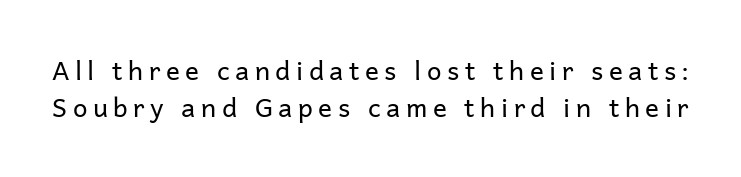
Q: Is the text bold? A: No.
Q: Is the text italic (slanted)? A: No, it is upright.
Q: Is the text underlined? A: No.
Q: Is the spacing between letters normal or unusually wide? A: Unusually wide.
Q: Is the spacing between lines tight, normal or loose? A: Normal.
